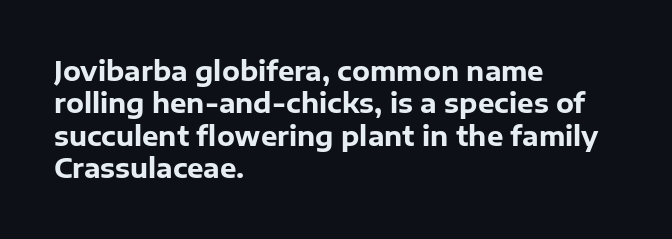
{"italic": "no", "bold": "yes", "underline": "no", "align": "left", "line_spacing": "normal", "line_spacing_ratio": 1.25, "letter_spacing": "normal", "letter_spacing_em": 0.0, "glyph_px": 26}
